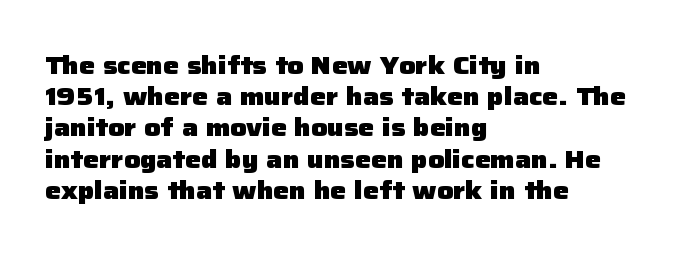
Caption: standard tracking, unaltered. Weight: bold. Line beginnings align vertically; line endings do not. The type sits square on the baseline with zero lean.
